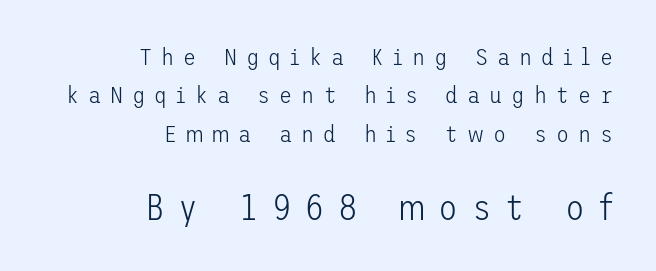
The image shows 36 px light sans-serif type, upright; set right-aligned, normal line spacing (1.6x), unusually wide letter spacing (+0.37 em), not underlined; the second (bottom) block is 1.5x larger; low stroke contrast and a medium x-height.
